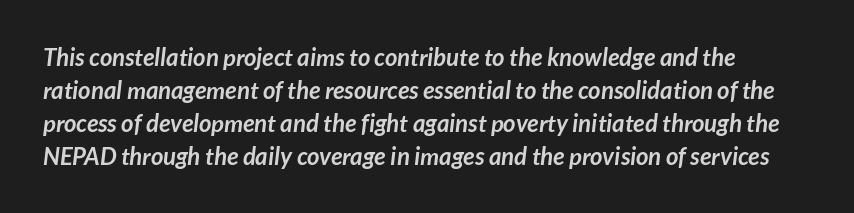
Q: Is the text bold? A: Yes.
Q: Is the text underlined? A: No.
Q: Is the spacing between letters normal or unusually wide? A: Normal.
Q: Is the spacing between lines tight, normal or loose? A: Normal.
